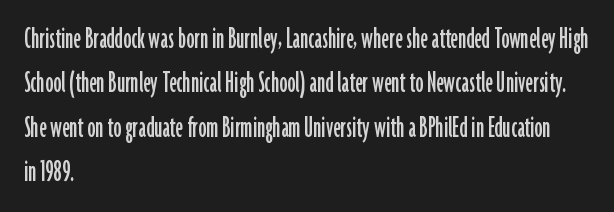
The image shows 32 px condensed sans-serif type, upright; set left-aligned, normal line spacing (1.39x), normal letter spacing, not underlined; low stroke contrast and a medium x-height.
